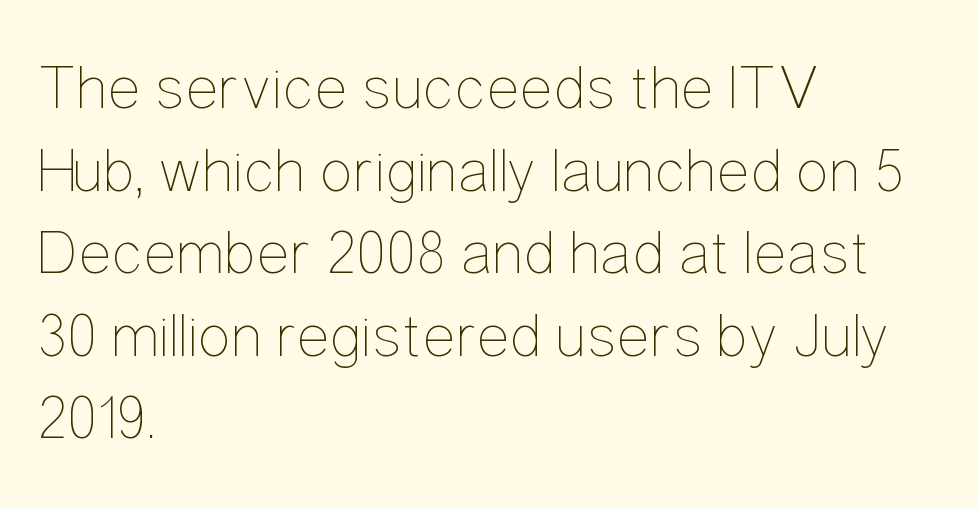
The image shows 63 px thin, condensed type, upright; set left-aligned, normal line spacing (1.31x), normal letter spacing, not underlined; low stroke contrast and a medium x-height.
